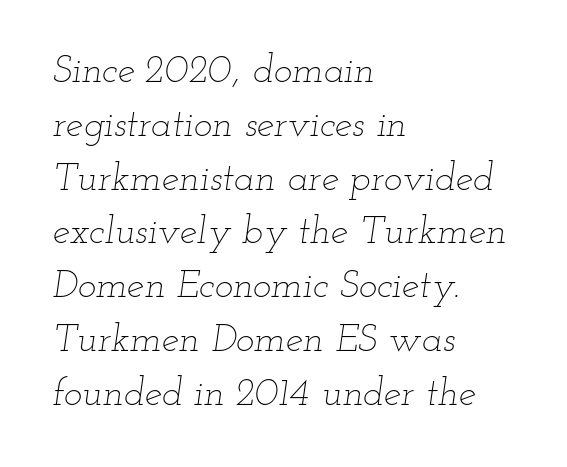
{"italic": "yes", "lean": "right", "slant_degrees": 12, "bold": "no", "weight": "thin", "width": "wide", "stroke_contrast": "low", "x_height": "small", "monospaced": "no", "underline": "no", "align": "left", "line_spacing": "normal", "line_spacing_ratio": 1.38, "letter_spacing": "normal", "letter_spacing_em": 0.0, "glyph_px": 39}
